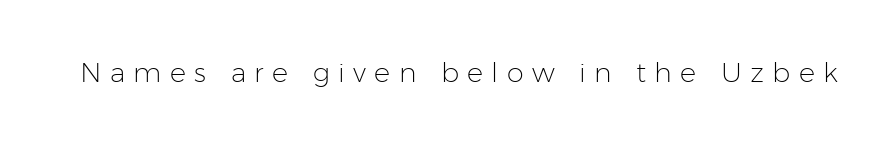
The image shows 27 px text type, upright; set unusually wide letter spacing (+0.31 em), not underlined.
